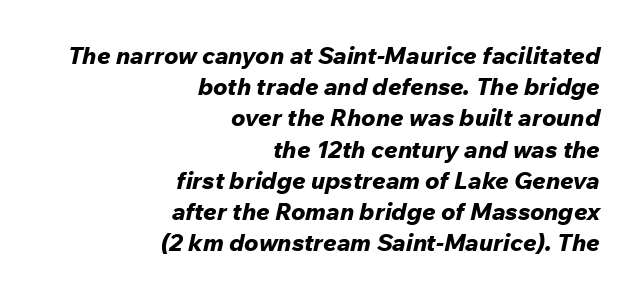
The image shows 24 px bold type, italic (leaning right); set right-aligned, normal line spacing (1.3x), normal letter spacing, not underlined.
